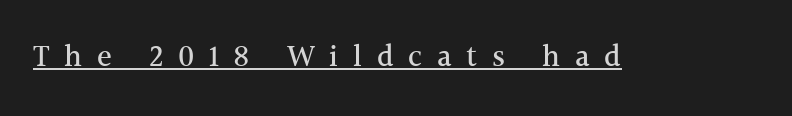
This sample has the flowing, uneven cadence of proportional lettering. The letters carry serifs — small finishing strokes at the ends of their stems. A typesetter would call this heavily tracked-out type. The string is rendered with underlining switched on.
